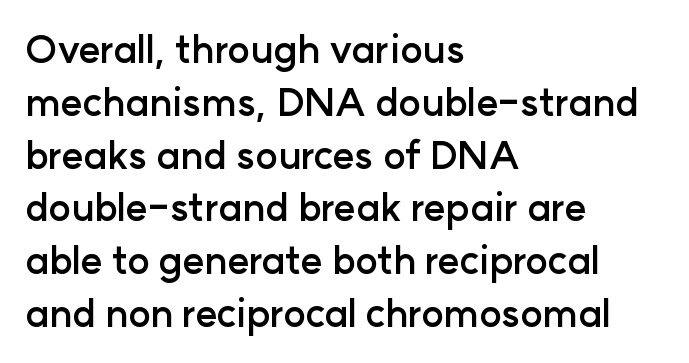
Regarding leading, the lines here are spaced in the standard way. Reading down the block, your eye returns to a fixed left position each line. How are the letters spaced? Ordinarily, with no added tracking. You'd pick this weight for a headline — it's a proper bold. The rendering uses natural spacing where letterforms have individual widths.
